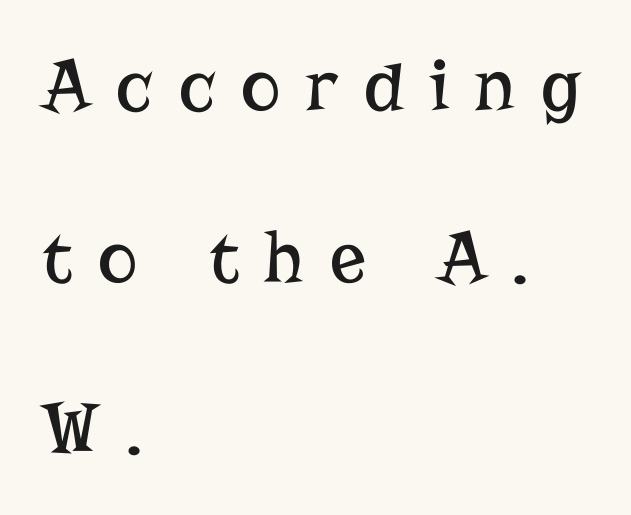
Compared with a centered layout, this one pins lines to the left instead. Think standard paragraph weight, or any step lighter than that. Decoration check: the copy has no underline. Baseline-to-baseline distance is far greater than the letter height. If you drew a line through each stem, it would be perfectly vertical. What kind of face is this? One with serifs.
